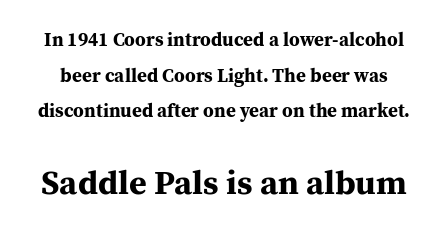
Q: Is the text bold? A: Yes.
Q: Is the text italic (slanted)? A: No, it is upright.
Q: Is the typeface a serif or a sans-serif typeface? A: Serif.
Q: Is the text underlined? A: No.
Q: Is the spacing between letters normal or unusually wide? A: Normal.
Q: Which block of text is set in a larger size, the first (top) or the second (bottom)? A: The second (bottom) one.
Q: Width (condensed, normal, or wide)? A: Normal.
Q: Stroke contrast? A: Medium.
Q: x-height? A: Medium.
Q: Monospaced? A: No.
